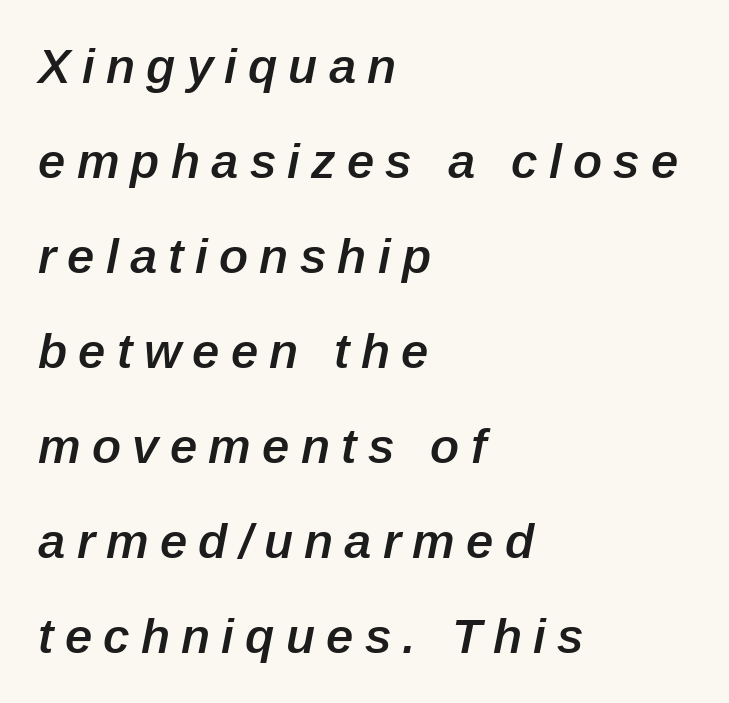
Q: Is the text bold? A: Semi-bold.
Q: Is the text italic (slanted)? A: Yes, it leans right by about 12 degrees.
Q: Is the text underlined? A: No.
Q: How is the paragraph aligned? A: Left-aligned.
Q: Is the spacing between letters normal or unusually wide? A: Unusually wide.
Q: Is the spacing between lines tight, normal or loose? A: Loose.
Q: Width (condensed, normal, or wide)? A: Normal.
Q: Stroke contrast? A: Low.
Q: x-height? A: Medium.
Q: Monospaced? A: No.
